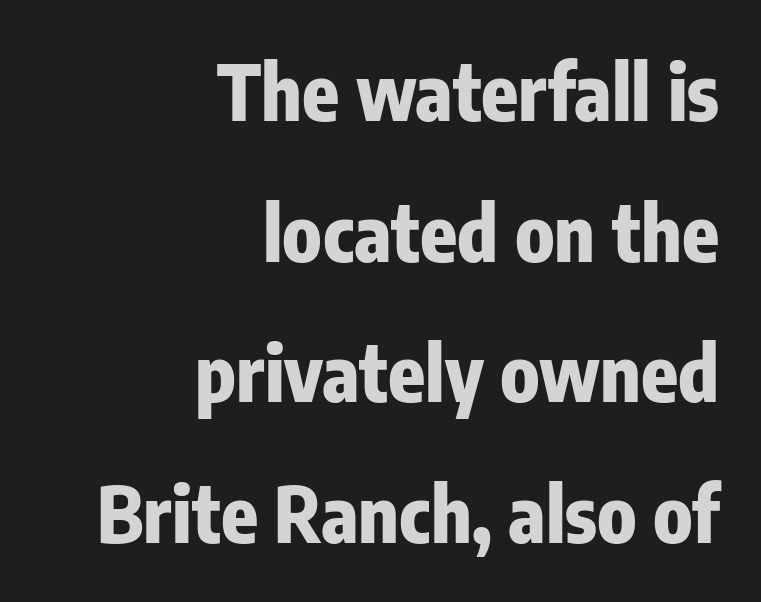
The image shows 76 px heavy, condensed sans-serif type, upright; set right-aligned, line spacing 1.85x, normal letter spacing, not underlined; low stroke contrast and a medium x-height.
